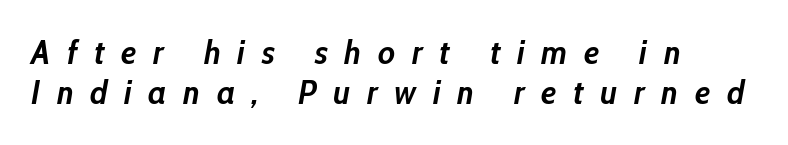
Q: Is the text bold? A: Yes.
Q: Is the text italic (slanted)? A: Yes, it leans right by about 10 degrees.
Q: Is the text underlined? A: No.
Q: How is the paragraph aligned? A: Left-aligned.
Q: Is the spacing between letters normal or unusually wide? A: Unusually wide.
Q: Width (condensed, normal, or wide)? A: Condensed.
Q: Stroke contrast? A: Low.
Q: x-height? A: Medium.
Q: Monospaced? A: No.
